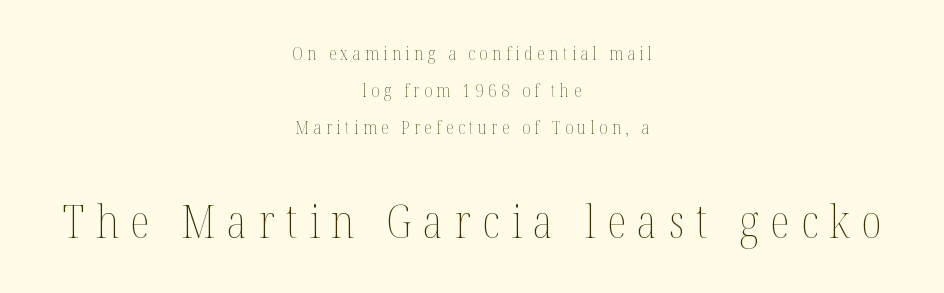
The image shows 46 px thin, condensed type, upright; set centered, loose line spacing (2.06x), unusually wide letter spacing (+0.25 em), not underlined; the second (bottom) block is 2.56x larger; medium stroke contrast and a medium x-height.
